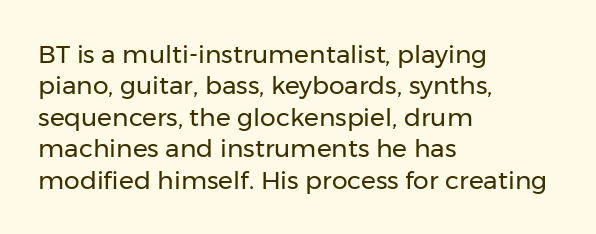
The image shows 25 px text type, upright; set left-aligned, normal line spacing (1.26x), normal letter spacing, not underlined.
